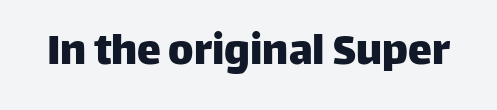
{"serif": "no", "italic": "no", "width": "normal", "stroke_contrast": "low", "x_height": "large", "monospaced": "no", "underline": "no", "letter_spacing": "normal", "letter_spacing_em": 0.0, "glyph_px": 48}
